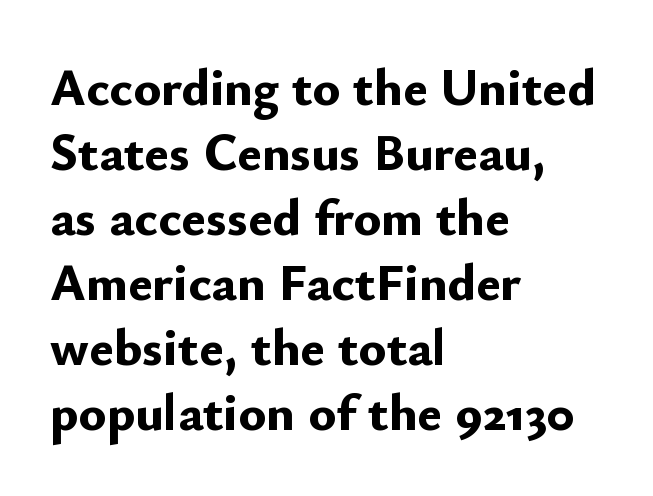
Q: Is the text bold? A: Yes.
Q: Is the text italic (slanted)? A: No, it is upright.
Q: Is the typeface a serif or a sans-serif typeface? A: Sans-serif.
Q: Is the text underlined? A: No.
Q: How is the paragraph aligned? A: Left-aligned.
Q: Is the spacing between letters normal or unusually wide? A: Normal.
Q: Is the spacing between lines tight, normal or loose? A: Normal.
Q: Width (condensed, normal, or wide)? A: Normal.
Q: Stroke contrast? A: Low.
Q: x-height? A: Small.
Q: Monospaced? A: No.
